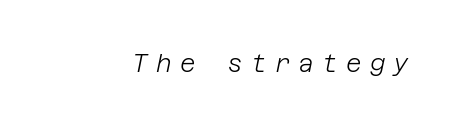
Q: Is the text bold? A: No.
Q: Is the text italic (slanted)? A: Yes, it leans right by about 12 degrees.
Q: Is the text underlined? A: No.
Q: Is the spacing between letters normal or unusually wide? A: Unusually wide.
